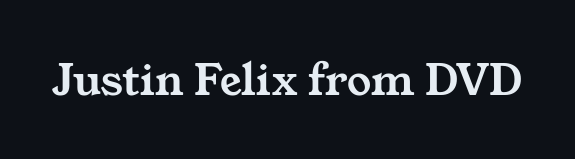
Is this a fixed-width face? No — the glyphs have proportional, varying widths. This rendering employs a face with finishing strokes, i.e., a serif. These lines keep a tight, regular rhythm from letter to letter. Bare-footed words on every line.
